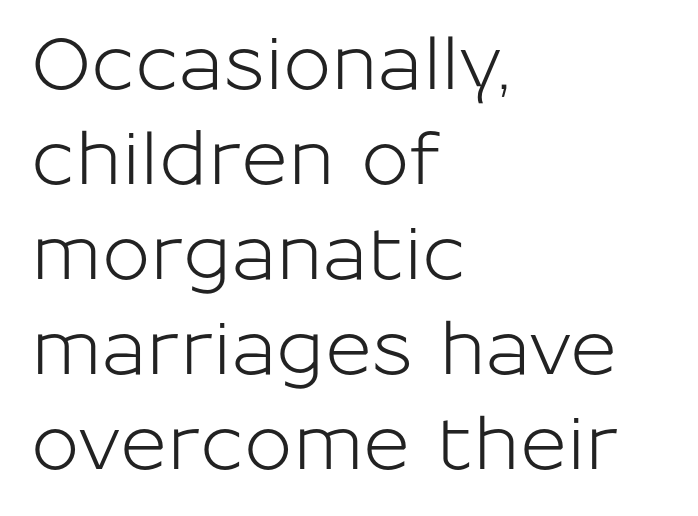
Q: Is the text italic (slanted)? A: No, it is upright.
Q: Is the typeface a serif or a sans-serif typeface? A: Sans-serif.
Q: Is the text underlined? A: No.
Q: How is the paragraph aligned? A: Left-aligned.
Q: Is the spacing between letters normal or unusually wide? A: Normal.
Q: Is the spacing between lines tight, normal or loose? A: Normal.
Q: Width (condensed, normal, or wide)? A: Normal.
Q: Stroke contrast? A: Low.
Q: x-height? A: Medium.
Q: Monospaced? A: No.
